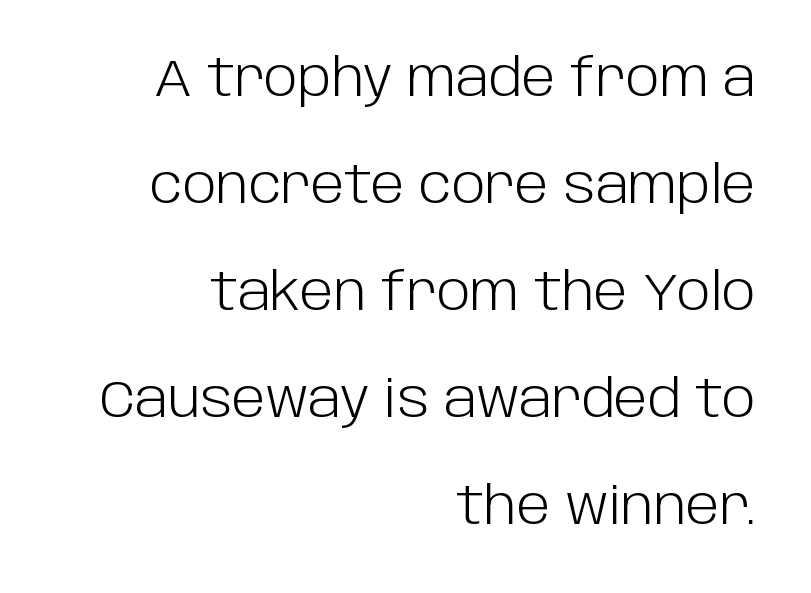
{"serif": "no", "italic": "no", "bold": "no", "weight": "light", "width": "normal", "stroke_contrast": "low", "x_height": "large", "monospaced": "no", "underline": "no", "align": "right", "line_spacing": "loose", "line_spacing_ratio": 2.1, "letter_spacing": "normal", "letter_spacing_em": 0.0, "glyph_px": 51}
